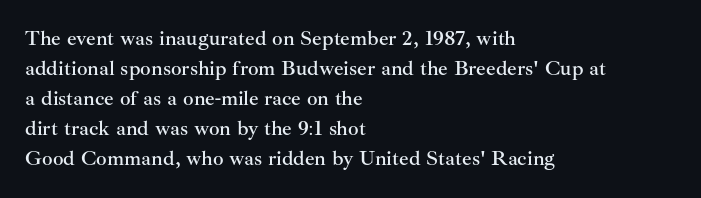
Q: Is the text italic (slanted)? A: No, it is upright.
Q: Is the text underlined? A: No.
Q: How is the paragraph aligned? A: Left-aligned.
Q: Is the spacing between letters normal or unusually wide? A: Normal.
Q: Is the spacing between lines tight, normal or loose? A: Normal.
